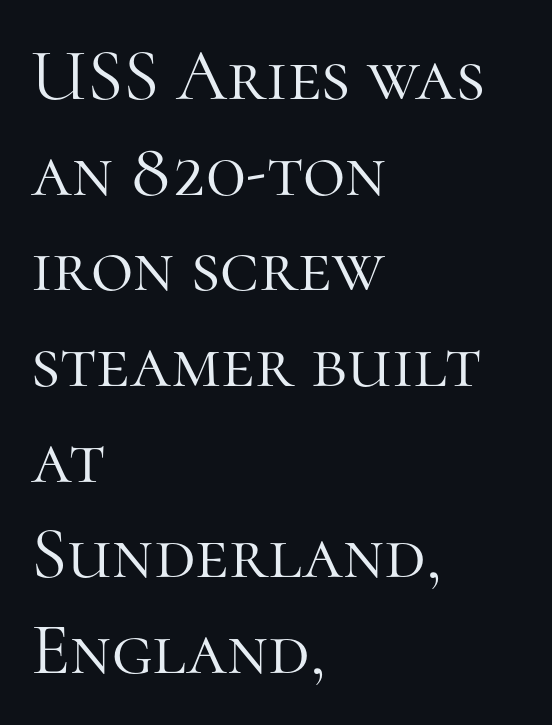
The leading is moderate, giving the passage an even texture. Line starts are locked; line ends wander. This is roman type, the default non-slanted kind. The letterforms sit at book weight or below.
